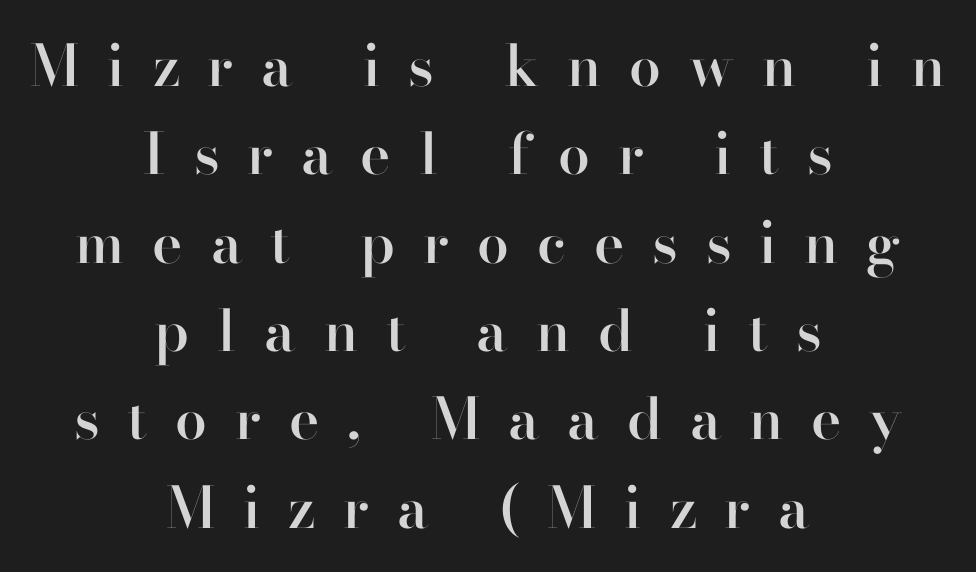
Q: Is the text bold? A: Semi-bold.
Q: Is the text italic (slanted)? A: No, it is upright.
Q: Is the typeface a serif or a sans-serif typeface? A: Serif.
Q: Is the text underlined? A: No.
Q: How is the paragraph aligned? A: Centered.
Q: Is the spacing between letters normal or unusually wide? A: Unusually wide.
Q: Is the spacing between lines tight, normal or loose? A: Normal.
Q: Width (condensed, normal, or wide)? A: Normal.
Q: Stroke contrast? A: High.
Q: x-height? A: Small.
Q: Monospaced? A: No.
